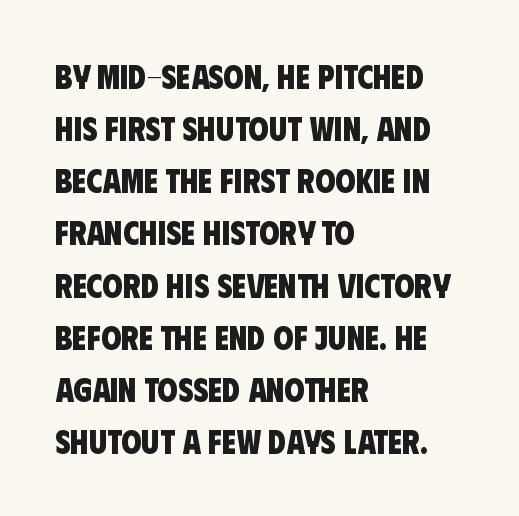
Q: Is the text bold? A: Yes.
Q: Is the typeface a serif or a sans-serif typeface? A: Sans-serif.
Q: Is the text underlined? A: No.
Q: How is the paragraph aligned? A: Left-aligned.
Q: Is the spacing between letters normal or unusually wide? A: Normal.
Q: Is the spacing between lines tight, normal or loose? A: Normal.
Q: Width (condensed, normal, or wide)? A: Condensed.
Q: Stroke contrast? A: Low.
Q: x-height? A: Large.
Q: Monospaced? A: No.
